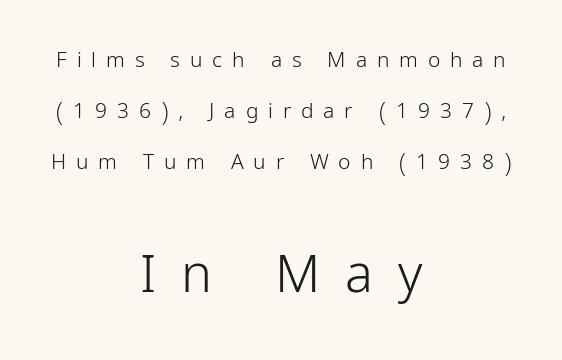
The words here are not underlined. Do the characters align in a grid? No, the font is proportional. Counters stay open thanks to moderate or lighter strokes. When letters stand straight like this, we call the style roman or upright. Tracking here is generous; glyphs stand well apart from one another.
